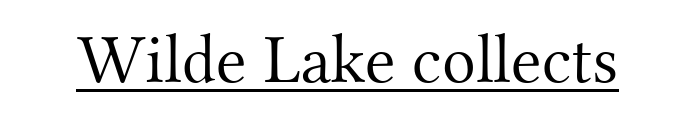
{"serif": "yes", "italic": "no", "bold": "no", "weight": "light", "width": "normal", "stroke_contrast": "medium", "x_height": "small", "monospaced": "no", "underline": "yes", "letter_spacing": "normal", "letter_spacing_em": 0.0, "glyph_px": 70}
